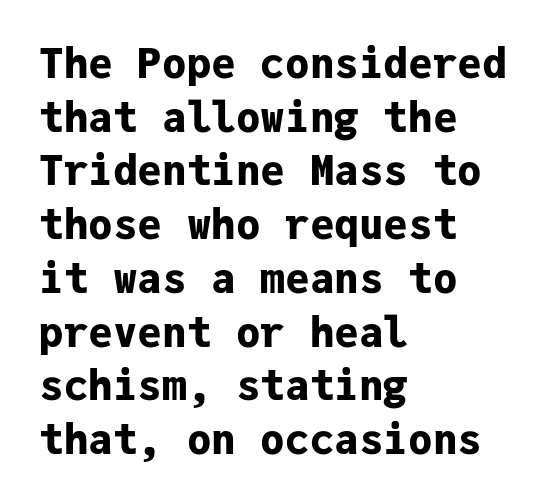
Q: Is the text bold? A: Yes.
Q: Is the text italic (slanted)? A: No, it is upright.
Q: Is the typeface a serif or a sans-serif typeface? A: Sans-serif.
Q: Is the text underlined? A: No.
Q: How is the paragraph aligned? A: Left-aligned.
Q: Is the spacing between letters normal or unusually wide? A: Normal.
Q: Is the spacing between lines tight, normal or loose? A: Normal.
Q: Width (condensed, normal, or wide)? A: Normal.
Q: Stroke contrast? A: Low.
Q: x-height? A: Medium.
Q: Monospaced? A: Yes.
